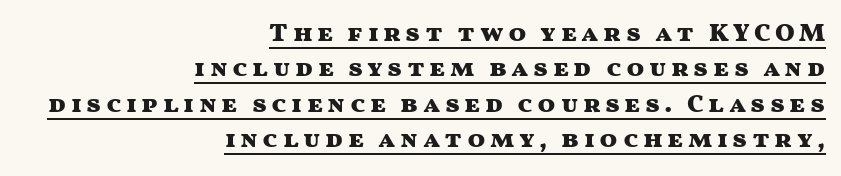
{"italic": "no", "bold": "yes", "underline": "yes", "align": "right", "line_spacing": "normal", "line_spacing_ratio": 1.36, "glyph_px": 26}
